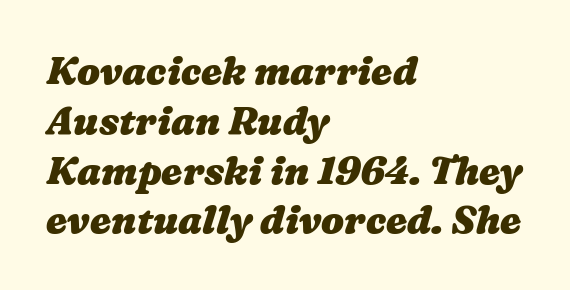
The image shows 38 px heavy, wide type; set left-aligned, normal line spacing (1.31x), normal letter spacing, not underlined; medium stroke contrast and a medium x-height.
